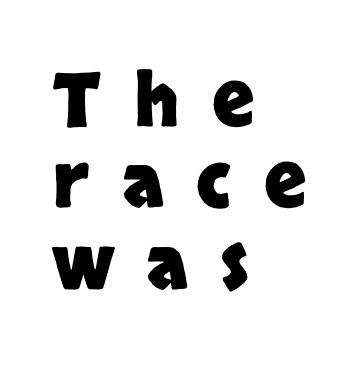
The image shows 74 px heavy sans-serif type, upright; set left-aligned, tight line spacing (1.1x), unusually wide letter spacing (+0.45 em), not underlined; low stroke contrast and a large x-height.
